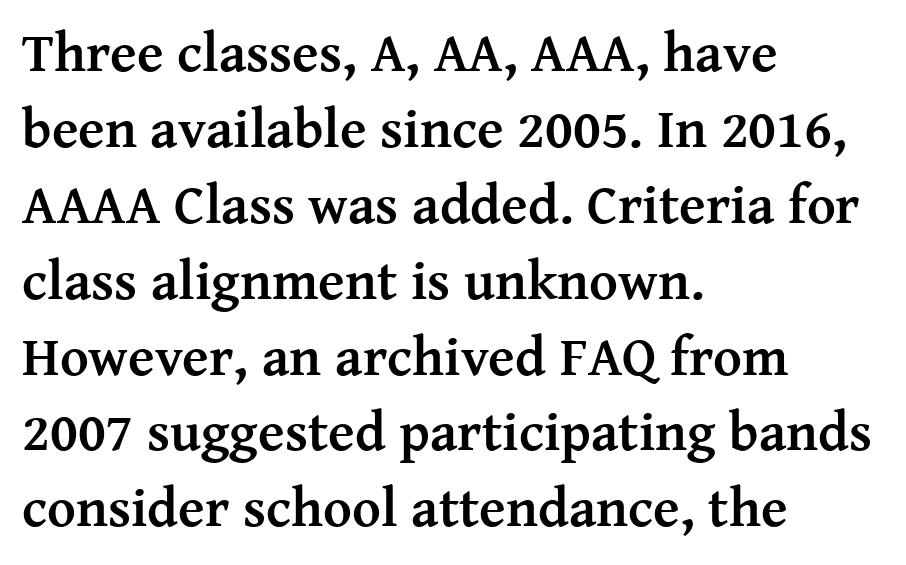
Honestly, the letter spacing is just normal — you wouldn't notice it. Look at the bottom of the vertical strokes: they flare into serifs here. In terms of weight, the rendering is a true, heavy bold. Short and long lines alike share a common starting point at left.
